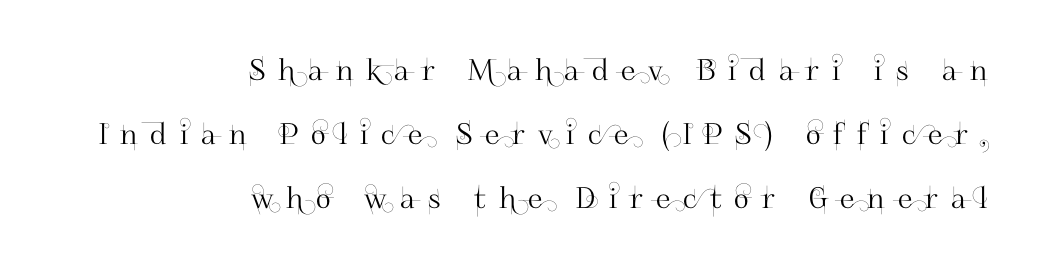
Q: Is the text italic (slanted)? A: No, it is upright.
Q: Is the typeface a serif or a sans-serif typeface? A: Sans-serif.
Q: Is the text underlined? A: No.
Q: How is the paragraph aligned? A: Right-aligned.
Q: Is the spacing between letters normal or unusually wide? A: Unusually wide.
Q: Is the spacing between lines tight, normal or loose? A: Loose.
Q: Width (condensed, normal, or wide)? A: Normal.
Q: Stroke contrast? A: High.
Q: x-height? A: Small.
Q: Monospaced? A: No.
